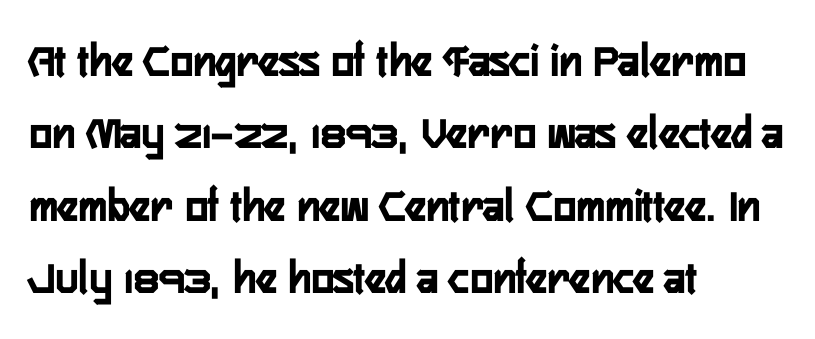
{"serif": "no", "italic": "no", "bold": "yes", "weight": "semibold", "width": "condensed", "stroke_contrast": "low", "x_height": "medium", "monospaced": "no", "underline": "no", "align": "left", "line_spacing": "normal", "line_spacing_ratio": 1.51, "letter_spacing": "normal", "letter_spacing_em": 0.0, "glyph_px": 48}
